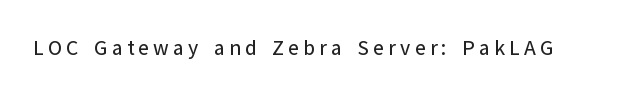
The string is rendered with underlining switched off. Does extra space separate the letters? Yes, quite a lot of it. Quick note: not italic, upright.
